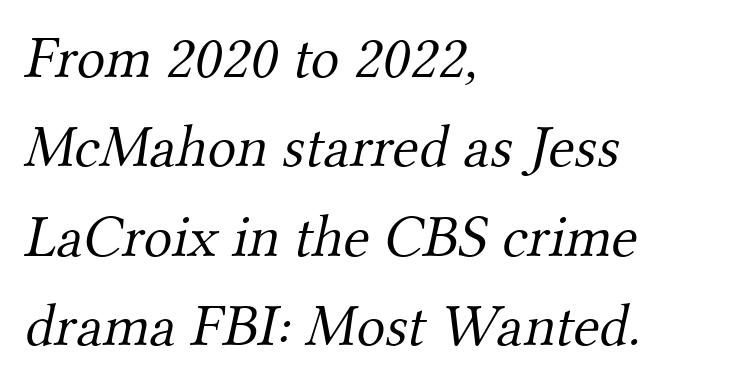
The image shows 60 px light serif type; set left-aligned, normal line spacing (1.49x), normal letter spacing, not underlined; medium stroke contrast and a small x-height.
